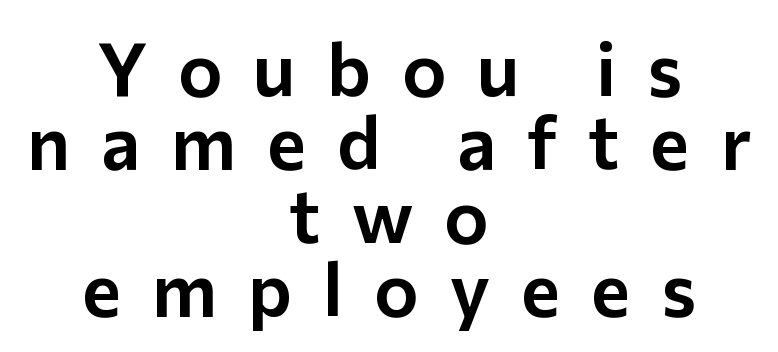
Is the block centered? Yes — each line is placed symmetrically about the middle. Does the leading feel generous? Not at all — it's pinched. No italicization has been applied; the sample stays upright. The letters carry no serifs — their stems end cleanly without finishing strokes.
